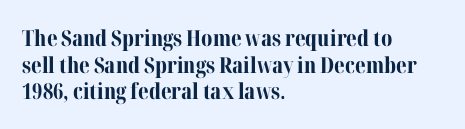
The image shows 22 px bold type, upright; set left-aligned, line spacing 1.21x, normal letter spacing, not underlined.
